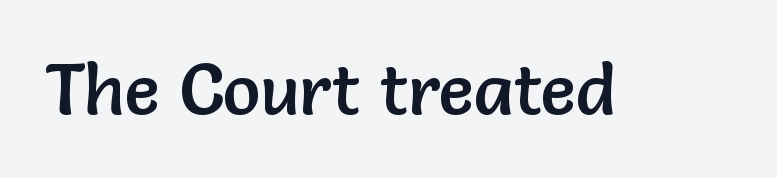
{"serif": "no", "italic": "no", "width": "normal", "stroke_contrast": "low", "x_height": "medium", "monospaced": "no", "underline": "no", "letter_spacing": "normal", "letter_spacing_em": 0.0, "glyph_px": 71}
